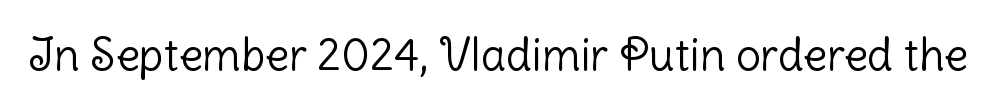
The passage shown is typed in a proportional face where columns would drift. In terms of letterform style, serifs are entirely absent. Decoration check: the copy has no underline. This is not heavy type; no bold has been used.
